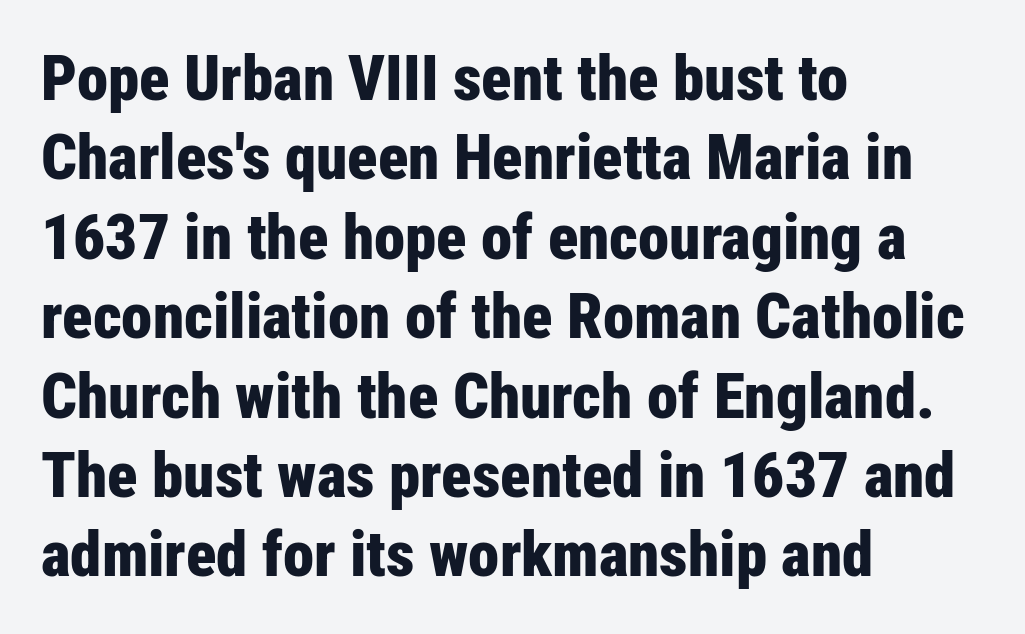
The image shows 63 px bold, condensed sans-serif type, upright; set left-aligned, normal line spacing (1.26x), normal letter spacing, not underlined; low stroke contrast and a medium x-height.
